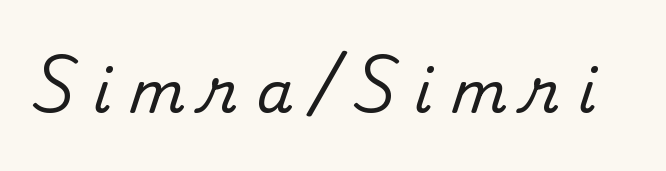
Each word looks stretched out because of the extra space between its letters. Type style note: has serifs. Think of a printed novel: that variable character pitch is what you see here.
